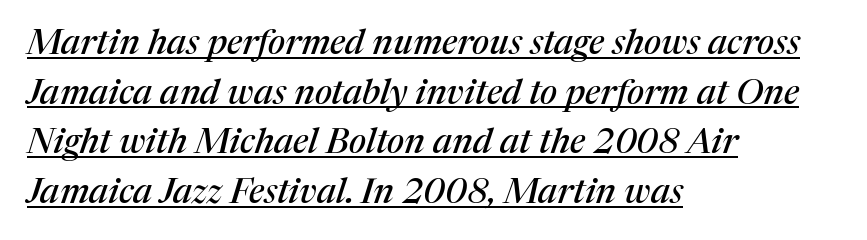
Q: Is the text italic (slanted)? A: Yes, it leans right by about 17 degrees.
Q: Is the typeface a serif or a sans-serif typeface? A: Serif.
Q: Is the text underlined? A: Yes.
Q: How is the paragraph aligned? A: Left-aligned.
Q: Is the spacing between letters normal or unusually wide? A: Normal.
Q: Is the spacing between lines tight, normal or loose? A: Normal.
Q: Width (condensed, normal, or wide)? A: Normal.
Q: Stroke contrast? A: Medium.
Q: x-height? A: Medium.
Q: Monospaced? A: No.
